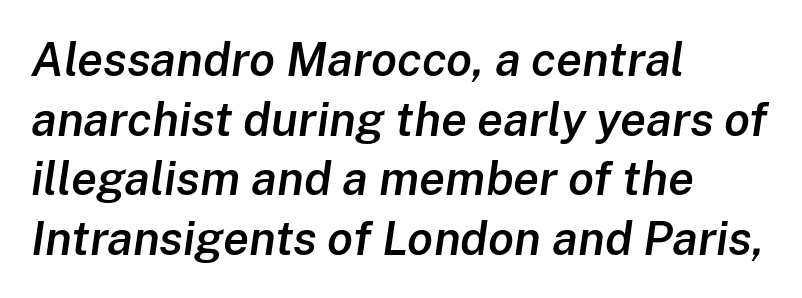
The face used here has a pronounced slope to its letters. In terms of letterspacing, this is plain default setting. Emphasis by weight is partial: semibold. The rag falls on the right side of this text block. Looks like regular typesetting: each glyph gets only the width it needs. The strip under each line holds only bare page.
